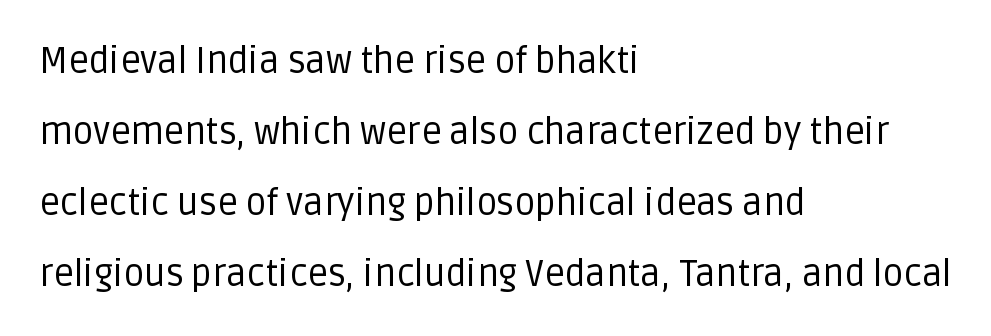
{"serif": "no", "italic": "no", "bold": "no", "weight": "regular", "width": "normal", "stroke_contrast": "low", "x_height": "large", "monospaced": "no", "underline": "no", "align": "left", "line_spacing": "loose", "line_spacing_ratio": 1.97, "letter_spacing": "normal", "letter_spacing_em": 0.0, "glyph_px": 36}
